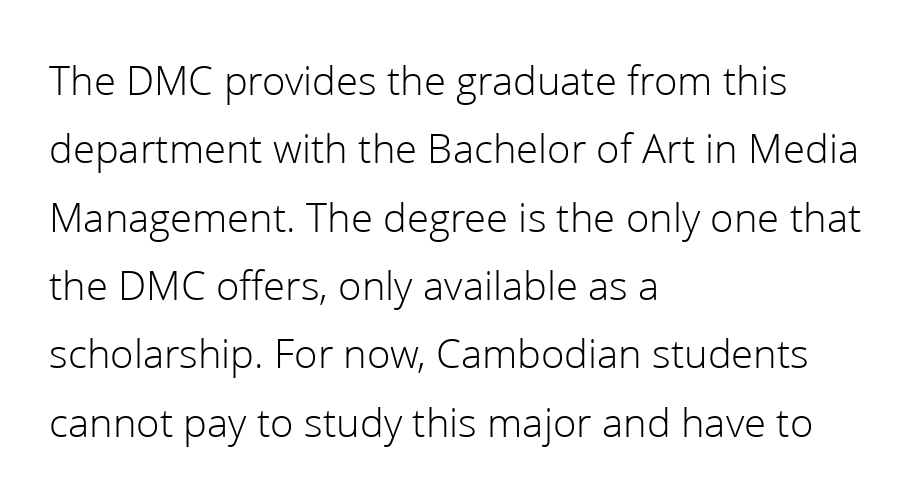
The image shows 43 px light sans-serif type, upright; set left-aligned, normal line spacing (1.59x), normal letter spacing, not underlined; low stroke contrast and a medium x-height.
